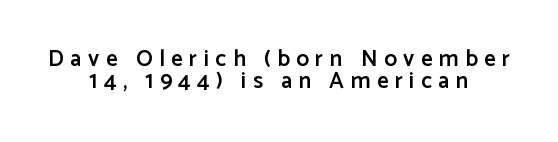
The image shows 23 px text type, upright; set centered, tight line spacing (0.96x), unusually wide letter spacing (+0.28 em), not underlined.
